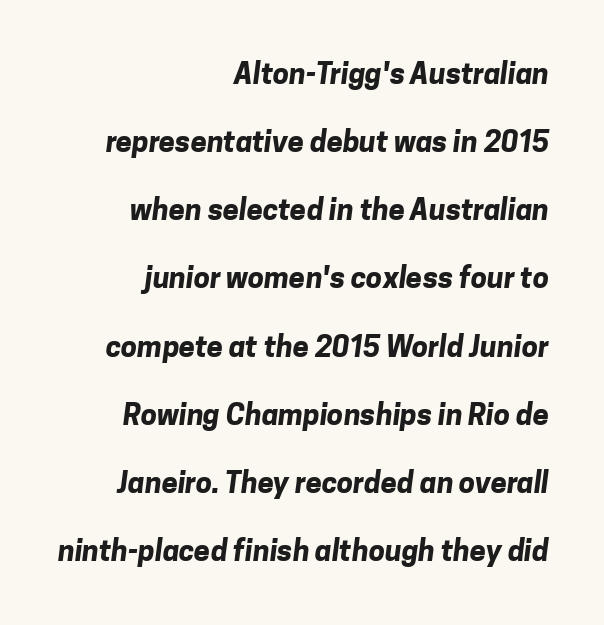
Notice the wide empty band between every row — that's loose leading. Every letter is thick-stroked: bold, no question. Looks like regular typesetting: each glyph gets only the width it needs. Spacing between characters is what you'd get straight out of the box.
